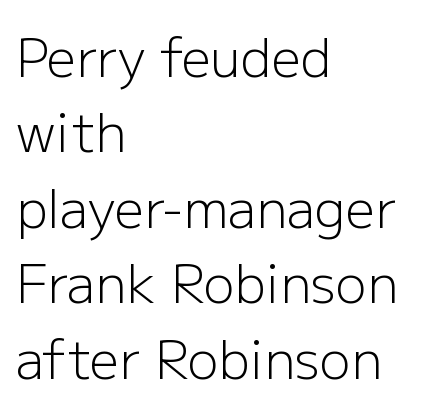
Q: Is the text bold? A: No.
Q: Is the text italic (slanted)? A: No, it is upright.
Q: Is the typeface a serif or a sans-serif typeface? A: Sans-serif.
Q: Is the text underlined? A: No.
Q: How is the paragraph aligned? A: Left-aligned.
Q: Is the spacing between letters normal or unusually wide? A: Normal.
Q: Is the spacing between lines tight, normal or loose? A: Normal.
Q: Width (condensed, normal, or wide)? A: Normal.
Q: Stroke contrast? A: Low.
Q: x-height? A: Medium.
Q: Monospaced? A: No.
